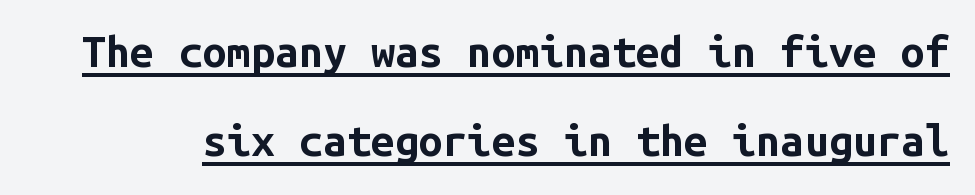
The image shows 43 px bold sans-serif type, upright, monospaced; set loose line spacing (2.07x), normal letter spacing, underlined; low stroke contrast and a medium x-height.
